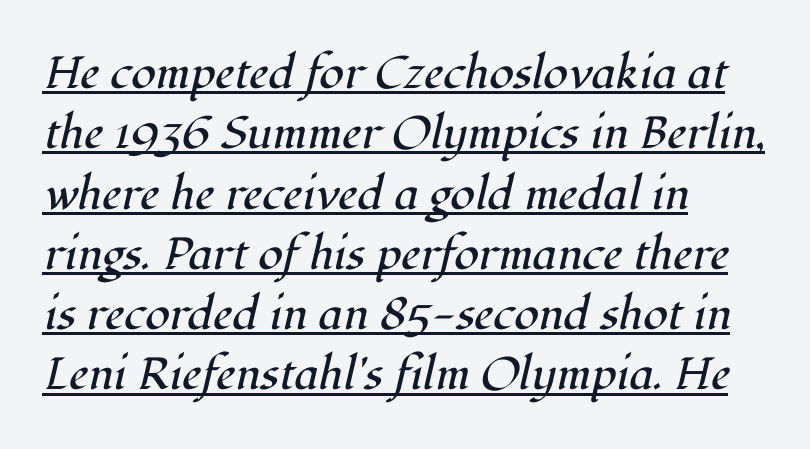
The image shows 45 px regular-weight serif type, italic (leaning right); set left-aligned, normal line spacing (1.34x), normal letter spacing, underlined; high stroke contrast and a medium x-height.
